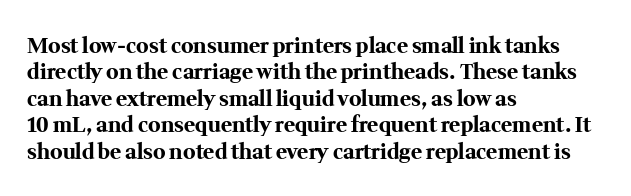
The image shows 21 px bold type, upright; set left-aligned, normal line spacing (1.26x), normal letter spacing, not underlined.
